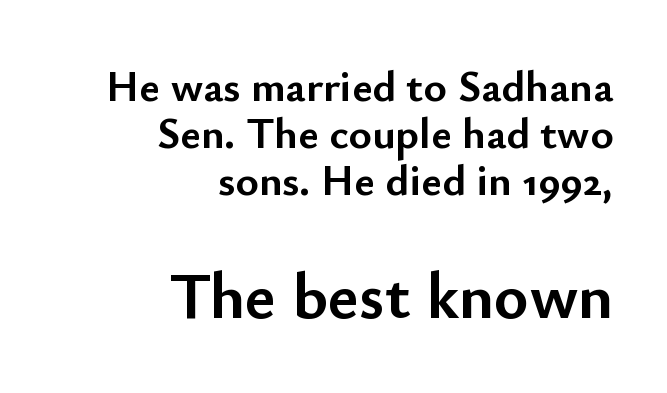
Q: Is the text bold? A: Yes.
Q: Is the text italic (slanted)? A: No, it is upright.
Q: Is the typeface a serif or a sans-serif typeface? A: Sans-serif.
Q: Is the text underlined? A: No.
Q: How is the paragraph aligned? A: Right-aligned.
Q: Is the spacing between letters normal or unusually wide? A: Normal.
Q: Is the spacing between lines tight, normal or loose? A: Tight.
Q: Which block of text is set in a larger size, the first (top) or the second (bottom)? A: The second (bottom) one.
Q: Width (condensed, normal, or wide)? A: Normal.
Q: Stroke contrast? A: Low.
Q: x-height? A: Small.
Q: Monospaced? A: No.
